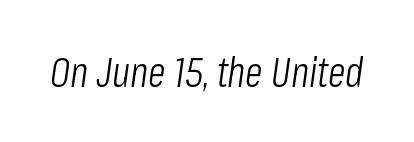
The letterforms sit shoulder to shoulder at normal distance. The rendering uses natural spacing where letterforms have individual widths. This rendering features lettering with no underline. The axis of the letterforms is tilted away from vertical. Bold? No — there's no thickening of the strokes.
